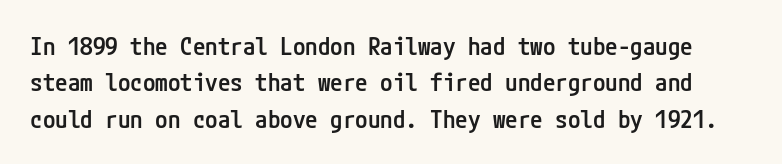
{"italic": "no", "bold": "semi", "underline": "no", "line_spacing": "normal", "line_spacing_ratio": 1.46, "letter_spacing": "normal", "letter_spacing_em": 0.0, "glyph_px": 25}
